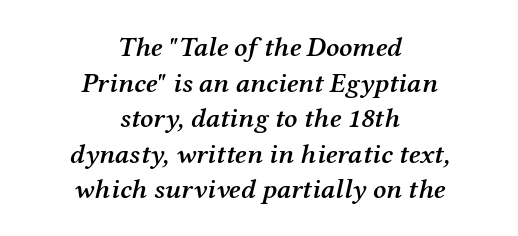
Old-style or modern, the face here clearly has serifs. What's the leading like? Ordinary, nothing unusual. Tall strokes in this sample are angled rather than plumb. This sample is center-justified, so both line endings float freely. Caption: semibold face, moderately heavy strokes. Looks like regular typesetting: each glyph gets only the width it needs.
